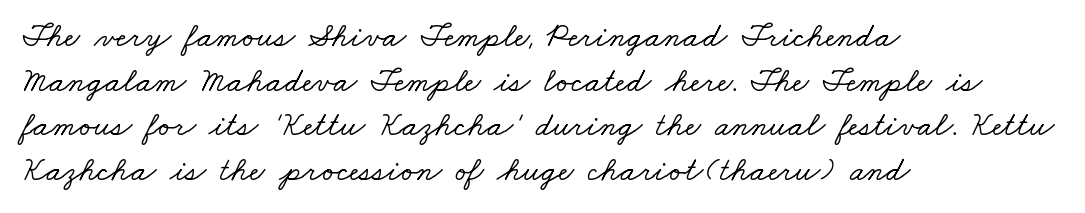
Q: Is the typeface a serif or a sans-serif typeface? A: Serif.
Q: Is the text underlined? A: No.
Q: How is the paragraph aligned? A: Left-aligned.
Q: Is the spacing between letters normal or unusually wide? A: Normal.
Q: Is the spacing between lines tight, normal or loose? A: Normal.
Q: Width (condensed, normal, or wide)? A: Wide.
Q: Stroke contrast? A: Low.
Q: x-height? A: Small.
Q: Monospaced? A: No.
